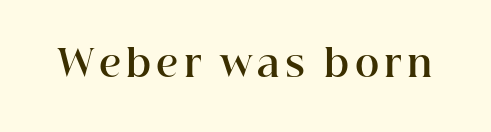
Q: Is the text bold? A: Yes.
Q: Is the text italic (slanted)? A: No, it is upright.
Q: Is the typeface a serif or a sans-serif typeface? A: Serif.
Q: Is the text underlined? A: No.
Q: Width (condensed, normal, or wide)? A: Normal.
Q: Stroke contrast? A: High.
Q: x-height? A: Medium.
Q: Monospaced? A: No.
